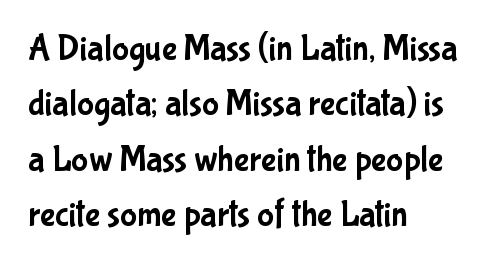
Q: Is the text italic (slanted)? A: No, it is upright.
Q: Is the typeface a serif or a sans-serif typeface? A: Sans-serif.
Q: Is the text underlined? A: No.
Q: How is the paragraph aligned? A: Left-aligned.
Q: Is the spacing between letters normal or unusually wide? A: Normal.
Q: Is the spacing between lines tight, normal or loose? A: Normal.
Q: Width (condensed, normal, or wide)? A: Condensed.
Q: Stroke contrast? A: Low.
Q: x-height? A: Medium.
Q: Monospaced? A: No.
